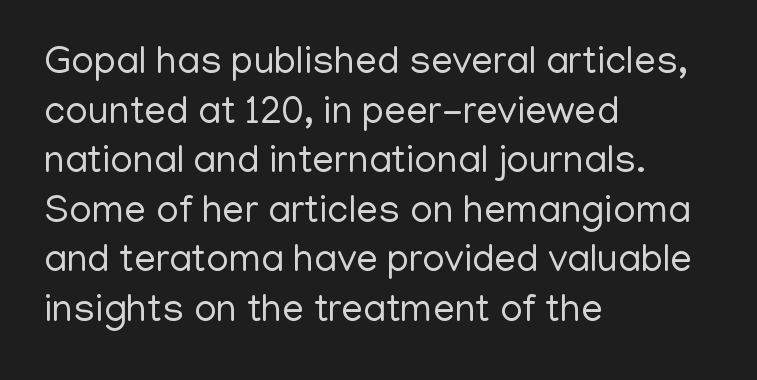
These lines are rendered in a variable-pitch font. Stroke terminals: plain, sans-serif. These lines are set flush left with a ragged right edge. One glance says typical: line gaps are just what's usual. A typesetter would mark this as roman, not italic. Underline: absent.
